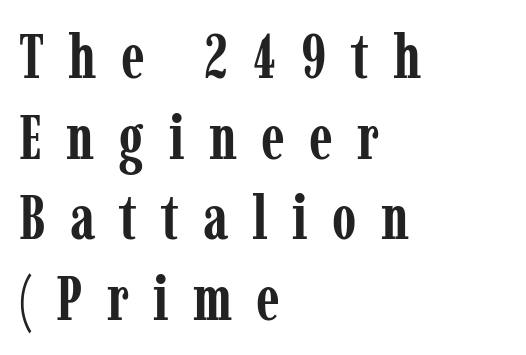
The image shows 62 px semibold, condensed serif type, upright; set left-aligned, normal line spacing (1.3x), unusually wide letter spacing (+0.39 em), not underlined; low stroke contrast and a medium x-height.
